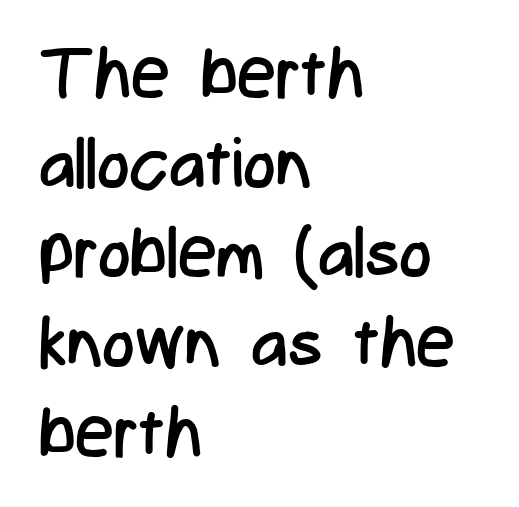
{"serif": "no", "italic": "no", "bold": "no", "weight": "regular", "width": "condensed", "stroke_contrast": "low", "x_height": "medium", "monospaced": "no", "underline": "no", "align": "left", "line_spacing": "normal", "line_spacing_ratio": 1.3, "letter_spacing": "normal", "letter_spacing_em": 0.0, "glyph_px": 69}
